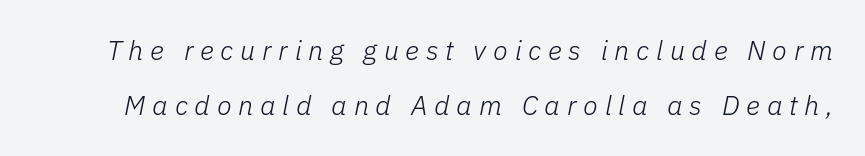
The image shows 27 px text type, italic (leaning right); set loose line spacing (2.05x), unusually wide letter spacing (+0.25 em), not underlined.
